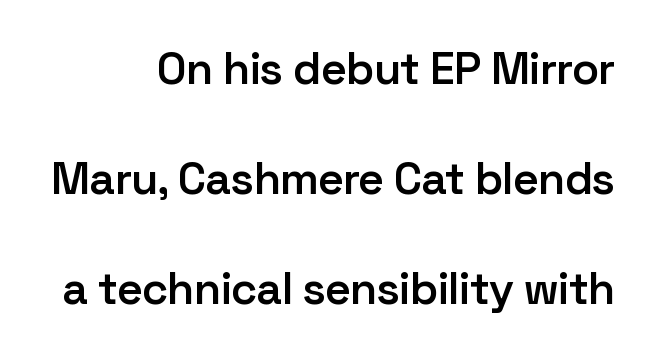
Q: Is the text bold? A: Semi-bold.
Q: Is the text italic (slanted)? A: No, it is upright.
Q: Is the typeface a serif or a sans-serif typeface? A: Sans-serif.
Q: Is the text underlined? A: No.
Q: How is the paragraph aligned? A: Right-aligned.
Q: Is the spacing between letters normal or unusually wide? A: Normal.
Q: Is the spacing between lines tight, normal or loose? A: Loose.
Q: Width (condensed, normal, or wide)? A: Normal.
Q: Stroke contrast? A: Low.
Q: x-height? A: Medium.
Q: Monospaced? A: No.
